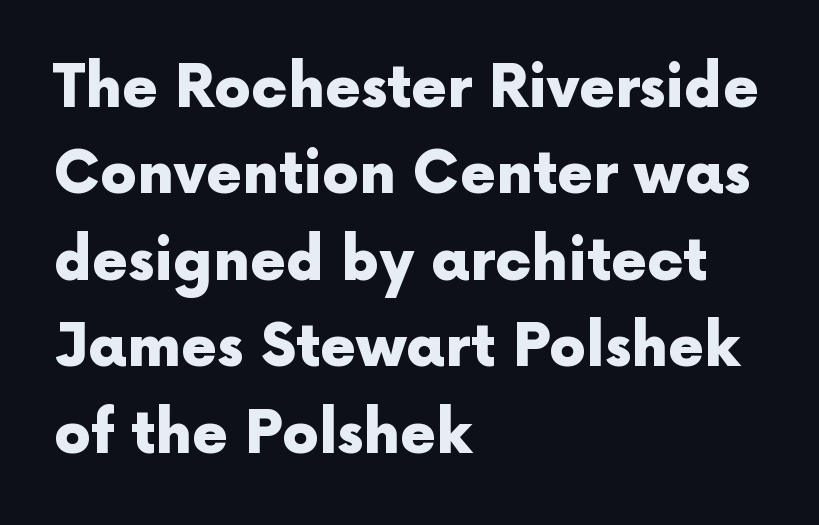
Q: Is the text bold? A: Yes.
Q: Is the text italic (slanted)? A: No, it is upright.
Q: Is the typeface a serif or a sans-serif typeface? A: Sans-serif.
Q: Is the text underlined? A: No.
Q: How is the paragraph aligned? A: Left-aligned.
Q: Is the spacing between letters normal or unusually wide? A: Normal.
Q: Is the spacing between lines tight, normal or loose? A: Normal.
Q: Width (condensed, normal, or wide)? A: Normal.
Q: x-height? A: Medium.
Q: Monospaced? A: No.
